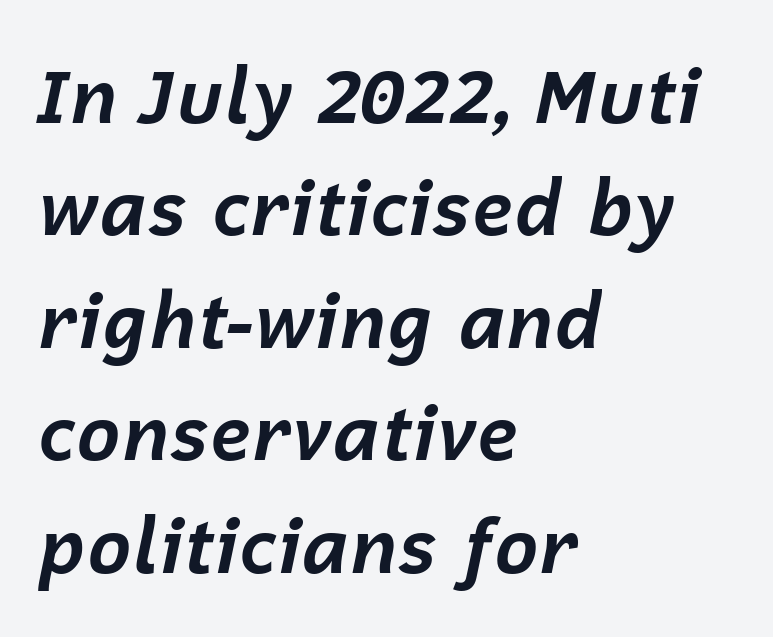
The image shows 75 px bold type, italic (leaning right); set left-aligned, normal line spacing (1.5x), normal letter spacing, not underlined; low stroke contrast and a medium x-height.
